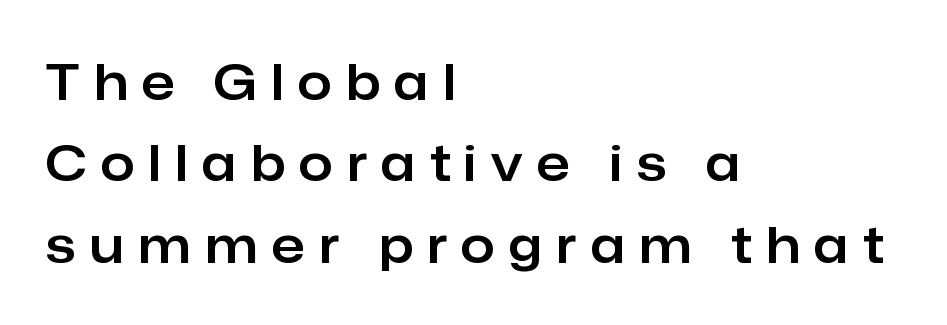
This sample keeps an unexceptional amount of space between lines. Horizontal alignment here is leftward, the default for most running prose. Regarding serifs, this sample does without them. Proportional: the letters do not fall into vertical columns. Glyph-to-glyph distance is far greater than everyday printed text.
